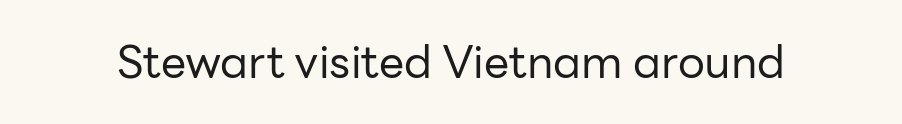
The image shows 45 px regular-weight sans-serif type, upright; set normal letter spacing, not underlined; low stroke contrast and a medium x-height.
